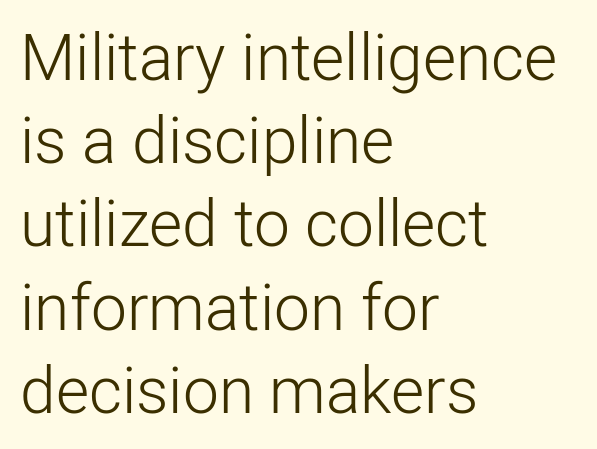
{"serif": "no", "italic": "no", "bold": "no", "weight": "light", "width": "normal", "stroke_contrast": "low", "x_height": "medium", "monospaced": "no", "underline": "no", "align": "left", "line_spacing": "normal", "line_spacing_ratio": 1.3, "letter_spacing": "normal", "letter_spacing_em": 0.0, "glyph_px": 64}
